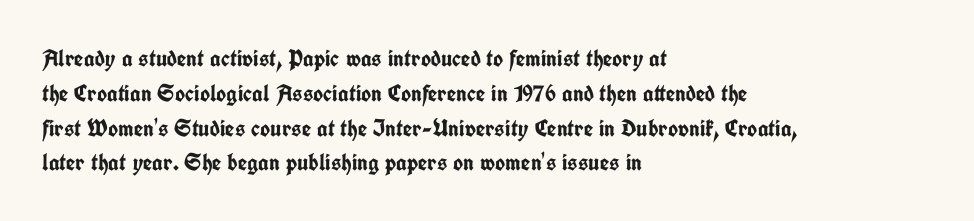
The image shows 24 px bold type, upright; set left-aligned, normal line spacing (1.45x), normal letter spacing, not underlined.
